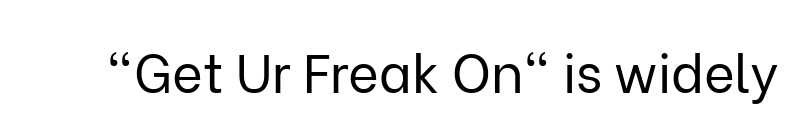
The image shows 53 px regular-weight sans-serif type, upright; set normal letter spacing, not underlined; low stroke contrast and a medium x-height.
